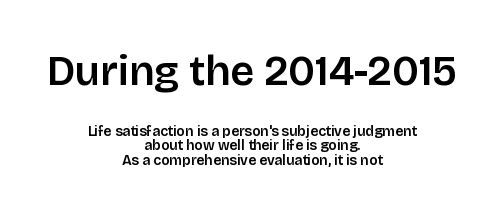
Firm but not heavy-handed strokes: this text is semibold. Just letters on the line, the space beneath them empty. Each letter keeps its own natural width here, so spacing adapts to shape. Look at the glyph heights: the upper group is clearly the bigger setting. Horizontally, the lines are justified to the midpoint only.
